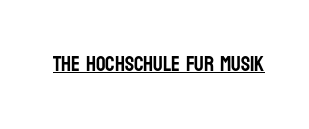
Q: Is the text italic (slanted)? A: No, it is upright.
Q: Is the text underlined? A: Yes.
Q: Is the spacing between letters normal or unusually wide? A: Normal.
